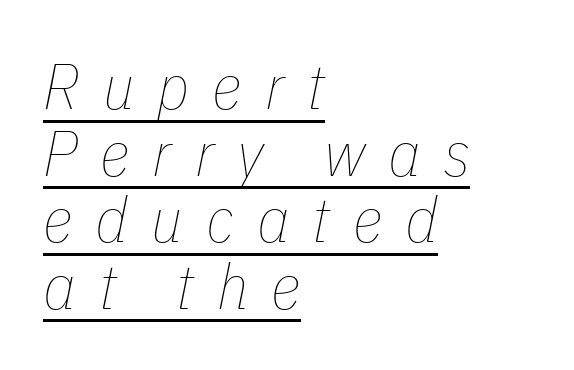
Q: Is the text bold? A: No.
Q: Is the text italic (slanted)? A: Yes, it leans right by about 11 degrees.
Q: Is the text underlined? A: Yes.
Q: How is the paragraph aligned? A: Left-aligned.
Q: Is the spacing between letters normal or unusually wide? A: Unusually wide.
Q: Is the spacing between lines tight, normal or loose? A: Tight.
Q: Width (condensed, normal, or wide)? A: Condensed.
Q: Stroke contrast? A: Low.
Q: x-height? A: Medium.
Q: Monospaced? A: No.
